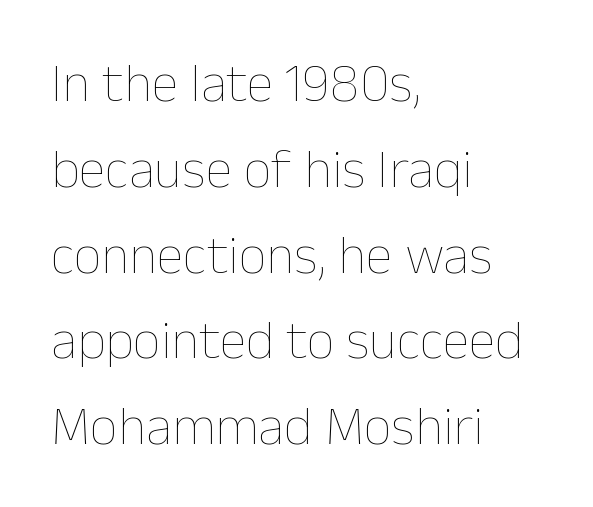
{"italic": "no", "bold": "no", "weight": "thin", "width": "normal", "stroke_contrast": "low", "x_height": "medium", "monospaced": "no", "underline": "no", "align": "left", "line_spacing": "normal", "line_spacing_ratio": 1.56, "letter_spacing": "normal", "letter_spacing_em": 0.0, "glyph_px": 55}
